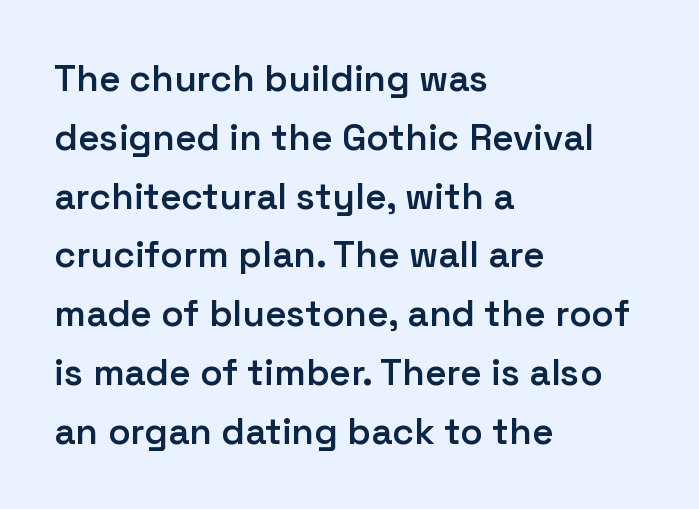
The image shows 37 px semibold sans-serif type, upright; set left-aligned, normal line spacing (1.59x), normal letter spacing, not underlined; low stroke contrast and a medium x-height.
